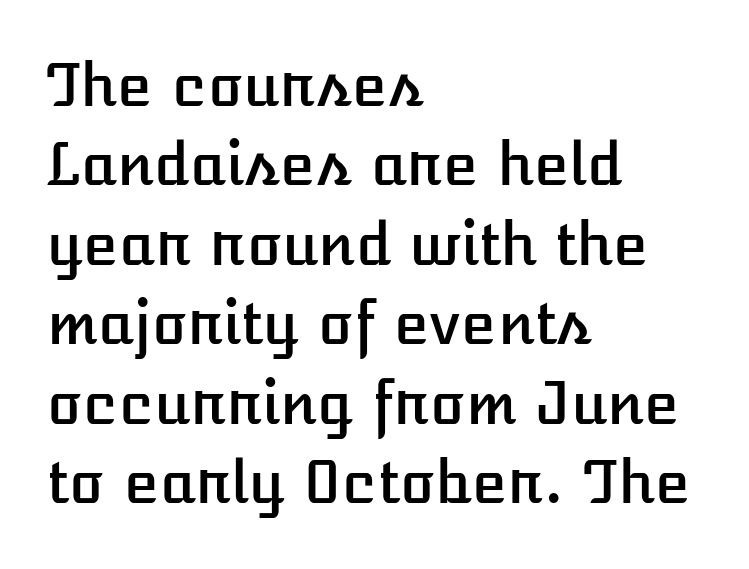
{"italic": "no", "width": "normal", "stroke_contrast": "low", "x_height": "medium", "monospaced": "no", "underline": "no", "align": "left", "line_spacing": "normal", "line_spacing_ratio": 1.37, "letter_spacing": "normal", "letter_spacing_em": 0.0, "glyph_px": 58}
